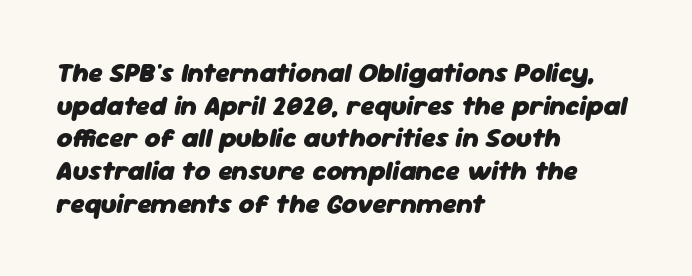
The image shows 27 px bold type, italic (leaning right); set left-aligned, line spacing 1.21x, normal letter spacing, not underlined.
